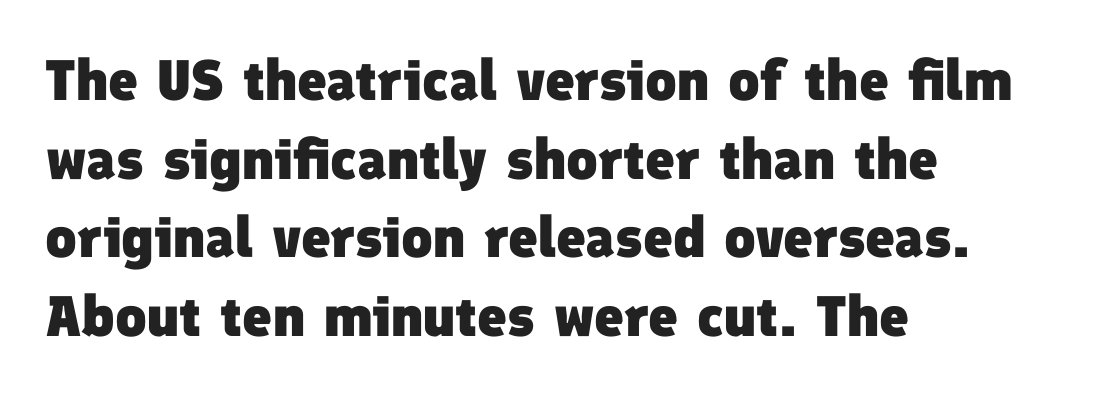
Q: Is the text bold? A: Yes.
Q: Is the typeface a serif or a sans-serif typeface? A: Sans-serif.
Q: Is the text underlined? A: No.
Q: How is the paragraph aligned? A: Left-aligned.
Q: Is the spacing between letters normal or unusually wide? A: Normal.
Q: Is the spacing between lines tight, normal or loose? A: Normal.
Q: Width (condensed, normal, or wide)? A: Normal.
Q: Stroke contrast? A: Low.
Q: x-height? A: Medium.
Q: Monospaced? A: No.
